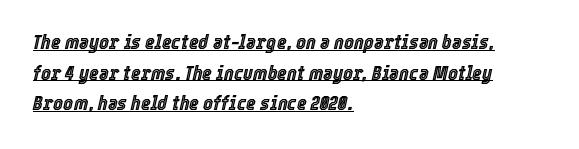
Q: Is the text italic (slanted)? A: Yes, it leans right by about 12 degrees.
Q: Is the text underlined? A: Yes.
Q: How is the paragraph aligned? A: Left-aligned.
Q: Is the spacing between letters normal or unusually wide? A: Normal.
Q: Is the spacing between lines tight, normal or loose? A: Normal.
